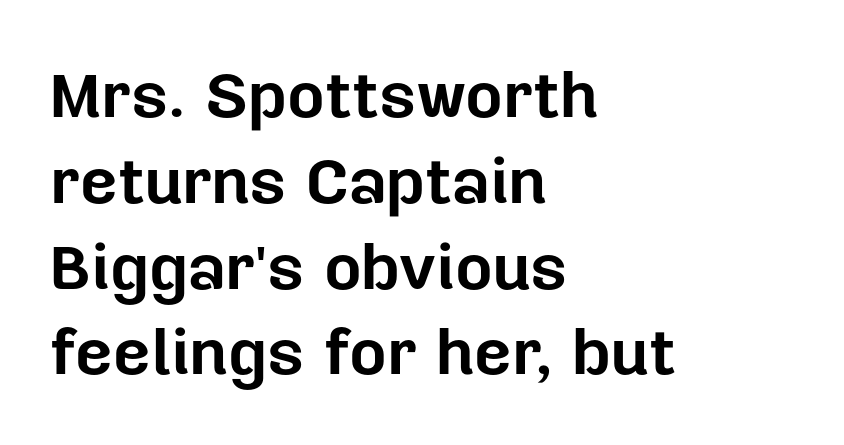
The image shows 65 px bold sans-serif type, upright; set left-aligned, normal line spacing (1.32x), normal letter spacing, not underlined; low stroke contrast and a medium x-height.
